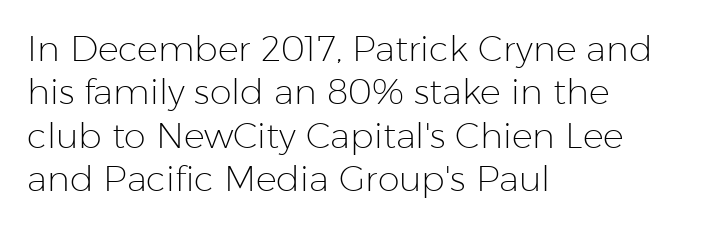
Does the lettering tilt? It doesn't — this is upright. The ragged edge is on the right, which tells us the setting is flush left. The typeface has the unassuming heft of standard copy or less. The words here are not underlined.
